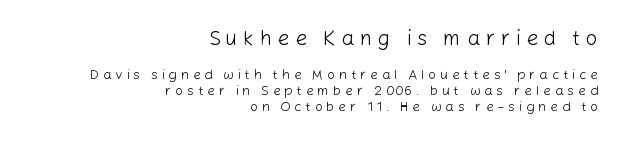
{"italic": "no", "bold": "no", "underline": "no", "align": "right", "line_spacing": "tight", "line_spacing_ratio": 1.15, "letter_spacing": "wide", "letter_spacing_em": 0.26, "larger_block": "first", "size_ratio": 1.5, "glyph_px": 21}
